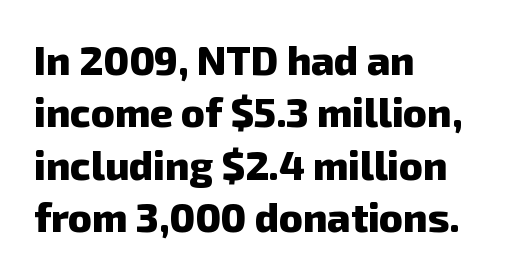
You could not count columns in this text — the font is proportionally spaced. The ragged edge is on the right, which tells us the setting is flush left. Glyph-to-glyph distance matches everyday printed text. These lines carry a lot of weight — the face is fully bold. Nobody drew a line under any word here. The rendering uses a moderate line-height, typical for paragraphs.
